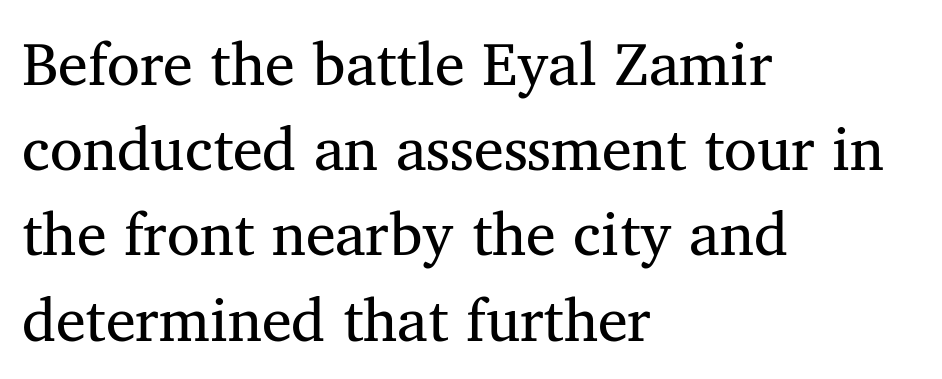
{"serif": "yes", "width": "normal", "stroke_contrast": "medium", "x_height": "medium", "monospaced": "no", "underline": "no", "align": "left", "line_spacing": "normal", "line_spacing_ratio": 1.42, "letter_spacing": "normal", "letter_spacing_em": 0.0, "glyph_px": 60}
